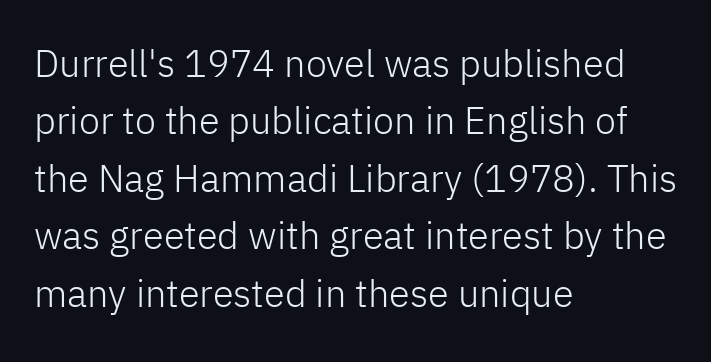
Q: Is the text bold? A: No.
Q: Is the text italic (slanted)? A: No, it is upright.
Q: Is the typeface a serif or a sans-serif typeface? A: Sans-serif.
Q: Is the text underlined? A: No.
Q: How is the paragraph aligned? A: Left-aligned.
Q: Is the spacing between letters normal or unusually wide? A: Normal.
Q: Is the spacing between lines tight, normal or loose? A: Normal.
Q: Width (condensed, normal, or wide)? A: Normal.
Q: Stroke contrast? A: Low.
Q: x-height? A: Medium.
Q: Monospaced? A: No.
